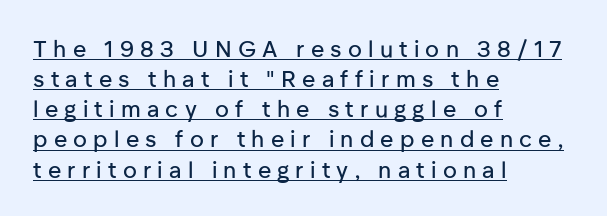
The image shows 23 px text type, upright; set left-aligned, normal line spacing (1.31x), unusually wide letter spacing (+0.27 em), underlined.
